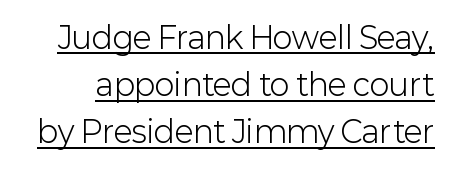
Spacing verdict: proportional, widths tailored to each character. The letters look calm and open, with moderate or lighter stems. The typeface chosen for these lines omits serifs. Honestly, the row spacing looks completely unremarkable. Underline: present.
